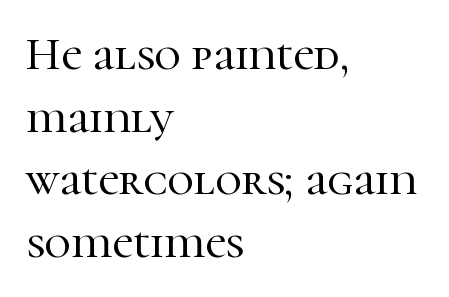
Q: Is the text italic (slanted)? A: No, it is upright.
Q: Is the typeface a serif or a sans-serif typeface? A: Serif.
Q: Is the text underlined? A: No.
Q: How is the paragraph aligned? A: Left-aligned.
Q: Is the spacing between letters normal or unusually wide? A: Normal.
Q: Is the spacing between lines tight, normal or loose? A: Normal.
Q: Width (condensed, normal, or wide)? A: Normal.
Q: Stroke contrast? A: High.
Q: x-height? A: Medium.
Q: Monospaced? A: No.
